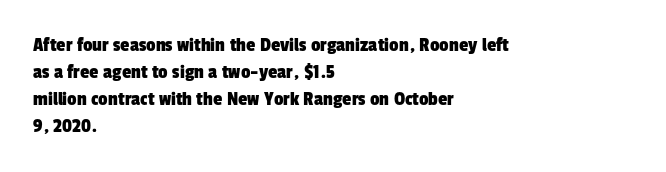
A normal amount of white space separates one row of letters from the next. Compared with typical body copy, the letter spacing here is the same. The space beneath each line is pristine and unruled. The lines in this sample share a left origin and differ only in where they stop.
